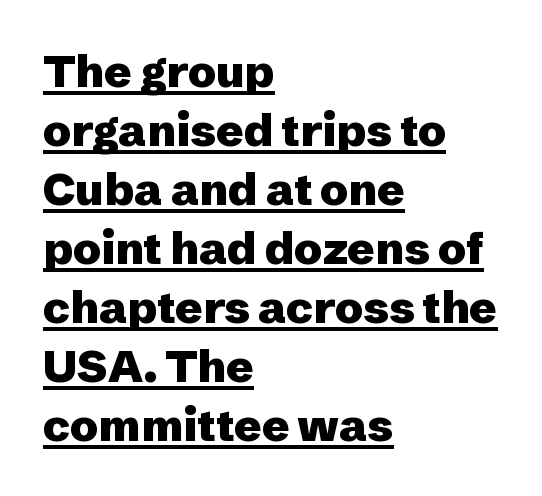
Q: Is the text bold? A: Yes.
Q: Is the text italic (slanted)? A: No, it is upright.
Q: Is the typeface a serif or a sans-serif typeface? A: Sans-serif.
Q: Is the text underlined? A: Yes.
Q: How is the paragraph aligned? A: Left-aligned.
Q: Is the spacing between letters normal or unusually wide? A: Normal.
Q: Is the spacing between lines tight, normal or loose? A: Normal.
Q: Width (condensed, normal, or wide)? A: Normal.
Q: Stroke contrast? A: Low.
Q: x-height? A: Medium.
Q: Monospaced? A: No.
